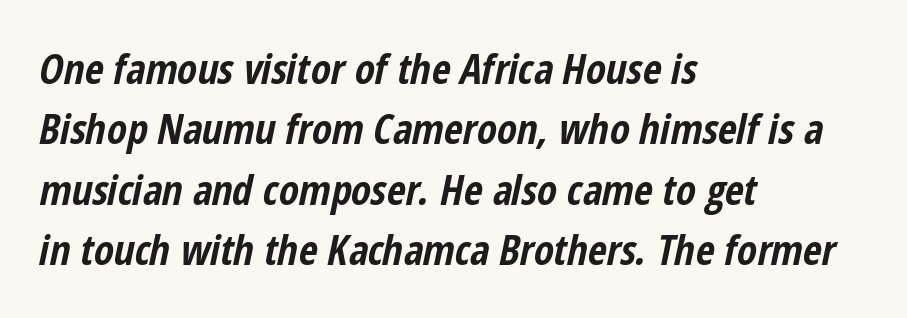
Q: Is the text bold? A: Yes.
Q: Is the text italic (slanted)? A: Yes, it leans right by about 12 degrees.
Q: Is the text underlined? A: No.
Q: How is the paragraph aligned? A: Left-aligned.
Q: Is the spacing between letters normal or unusually wide? A: Normal.
Q: Is the spacing between lines tight, normal or loose? A: Normal.
Q: Width (condensed, normal, or wide)? A: Condensed.
Q: Stroke contrast? A: Low.
Q: x-height? A: Medium.
Q: Monospaced? A: No.
